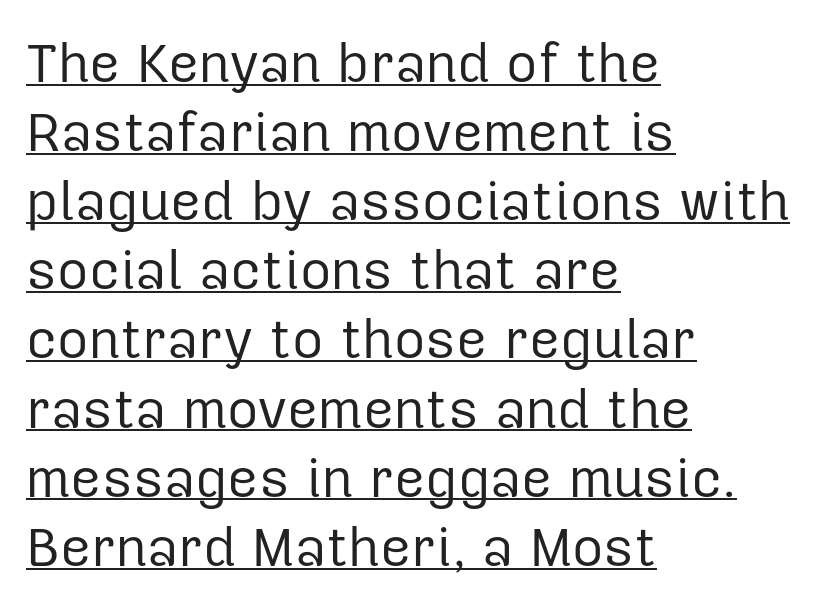
{"serif": "no", "italic": "no", "bold": "no", "weight": "regular", "width": "normal", "stroke_contrast": "low", "x_height": "medium", "monospaced": "no", "underline": "yes", "align": "left", "line_spacing": "normal", "line_spacing_ratio": 1.28, "letter_spacing": "normal", "letter_spacing_em": 0.0, "glyph_px": 54}
